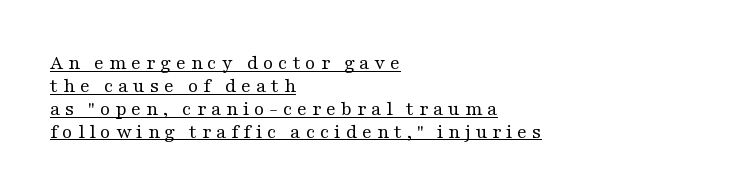
The image shows 21 px text type, upright; set left-aligned, tight line spacing (1.09x), unusually wide letter spacing (+0.22 em), underlined.
